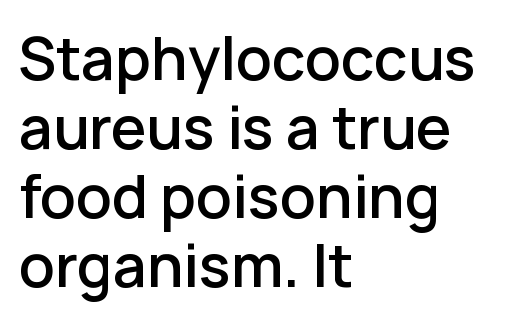
{"serif": "no", "italic": "no", "bold": "semi", "weight": "semibold", "width": "normal", "stroke_contrast": "low", "x_height": "medium", "monospaced": "no", "underline": "no", "align": "left", "line_spacing_ratio": 1.21, "letter_spacing": "normal", "letter_spacing_em": 0.0, "glyph_px": 57}
